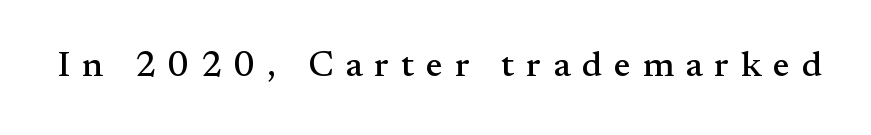
Does the type have serifs? Yes, each stem ends in a small foot. Every stem runs plumb, perpendicular to the baseline. The tracking jumps out immediately: characters are airy and widely separated. A clean baseline with only descenders dipping below it.
